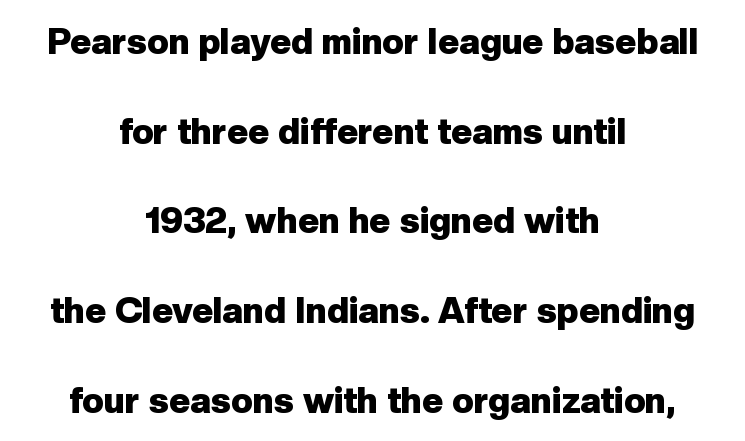
Q: Is the text bold? A: Yes.
Q: Is the text italic (slanted)? A: No, it is upright.
Q: Is the typeface a serif or a sans-serif typeface? A: Sans-serif.
Q: Is the text underlined? A: No.
Q: How is the paragraph aligned? A: Centered.
Q: Is the spacing between letters normal or unusually wide? A: Normal.
Q: Is the spacing between lines tight, normal or loose? A: Loose.
Q: Width (condensed, normal, or wide)? A: Normal.
Q: Stroke contrast? A: Low.
Q: x-height? A: Medium.
Q: Monospaced? A: No.
